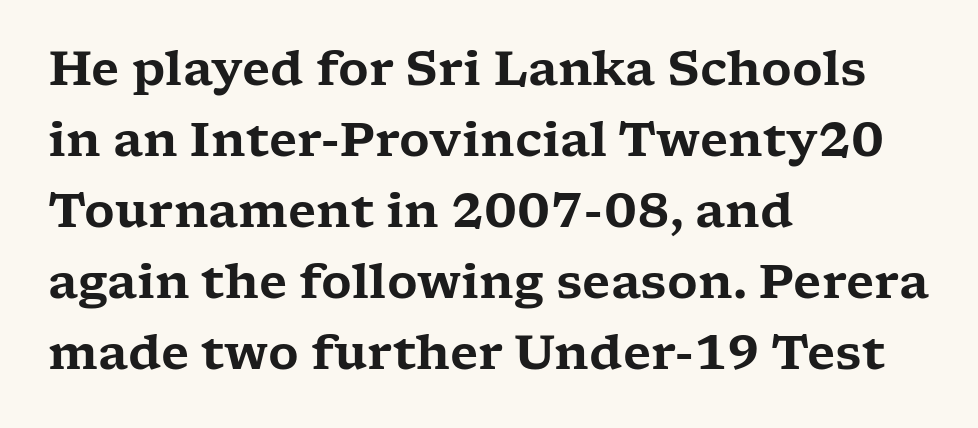
Teacher's note: observe the even left margin — that is flush-left alignment. In terms of leading, this rendering sits right in the middle. Anything drawn beneath the words? Only blank space. The lettering stays uniformly vertical, giving the passage a roman look.
